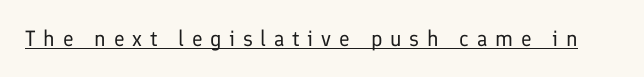
{"italic": "no", "bold": "no", "underline": "yes", "letter_spacing": "wide", "letter_spacing_em": 0.35, "glyph_px": 22}
